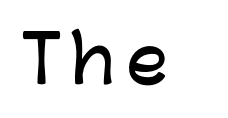
The image shows 65 px sans-serif type, upright; set not underlined; low stroke contrast and a medium x-height.
